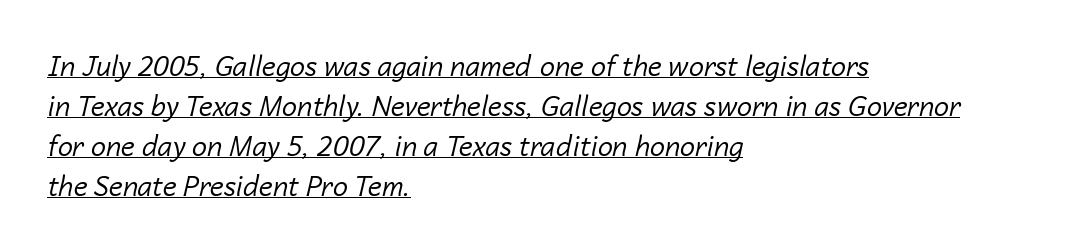
{"italic": "yes", "lean": "right", "slant_degrees": 14, "bold": "no", "underline": "yes", "align": "left", "line_spacing": "normal", "line_spacing_ratio": 1.48, "letter_spacing": "normal", "letter_spacing_em": 0.0, "glyph_px": 27}
